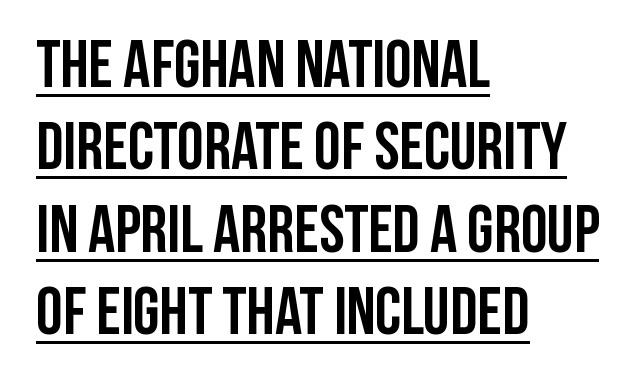
Q: Is the text bold? A: Yes.
Q: Is the text italic (slanted)? A: No, it is upright.
Q: Is the typeface a serif or a sans-serif typeface? A: Sans-serif.
Q: Is the text underlined? A: Yes.
Q: How is the paragraph aligned? A: Left-aligned.
Q: Is the spacing between letters normal or unusually wide? A: Normal.
Q: Width (condensed, normal, or wide)? A: Condensed.
Q: Stroke contrast? A: Low.
Q: x-height? A: Large.
Q: Monospaced? A: No.
